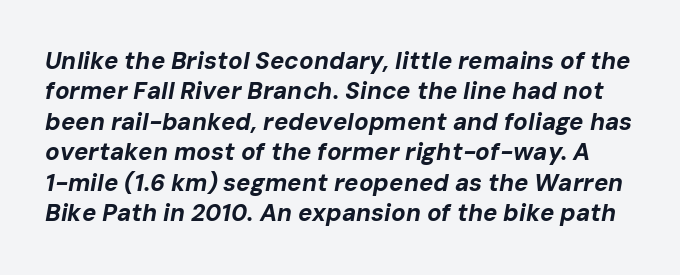
The passage shown has conventional tracking throughout. Notice how thick the strokes are: this is what a full bold looks like. The specimen omits any rule beneath the text block's lines. The passage shown leans; its letterforms are oblique.
